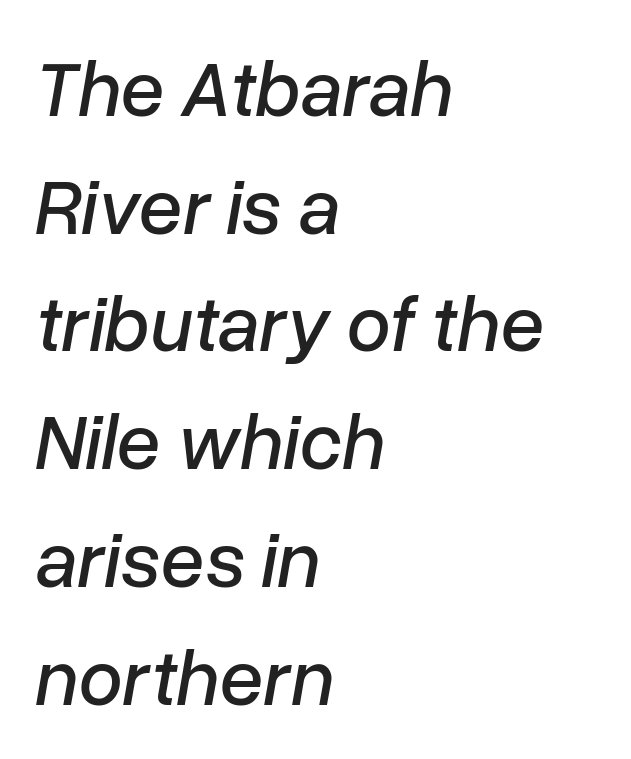
{"italic": "yes", "lean": "right", "slant_degrees": 10, "width": "normal", "stroke_contrast": "low", "x_height": "medium", "monospaced": "no", "underline": "no", "align": "left", "line_spacing": "normal", "line_spacing_ratio": 1.49, "letter_spacing": "normal", "letter_spacing_em": 0.0, "glyph_px": 79}
